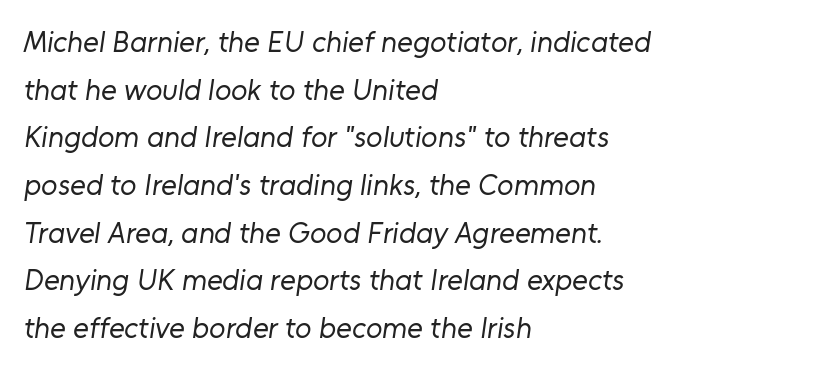
Looks like regular typesetting: each glyph gets only the width it needs. In CSS terms this would be text-align: left. Leading: standard. The space beneath each line is pristine and unruled. Does the type have serifs? No, each stem ends abruptly. The horizontal fit of the characters is conventional and even.
